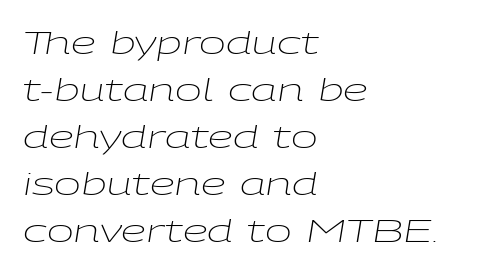
The image shows 32 px light, wide type, italic (leaning right); set left-aligned, normal line spacing (1.47x), normal letter spacing, not underlined; low stroke contrast and a medium x-height.
